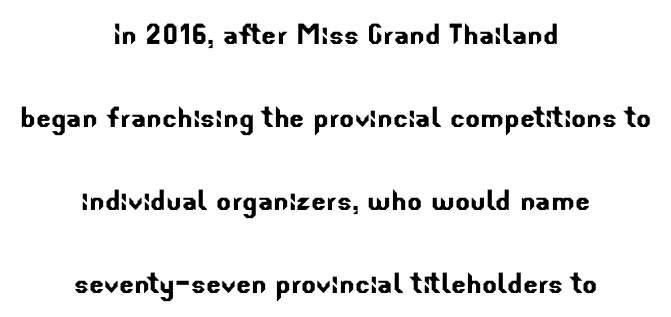
{"serif": "no", "width": "normal", "stroke_contrast": "low", "x_height": "small", "monospaced": "no", "underline": "no", "align": "center", "line_spacing": "loose", "line_spacing_ratio": 2.37, "letter_spacing": "normal", "letter_spacing_em": 0.0, "glyph_px": 35}
